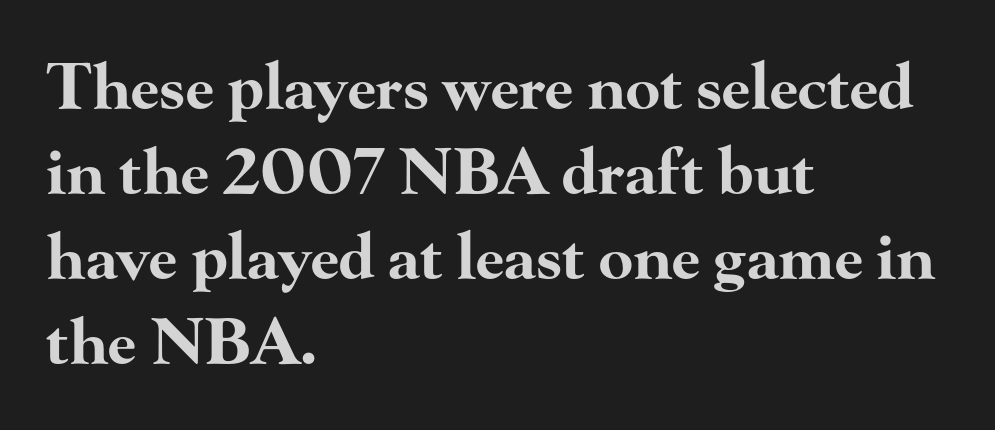
The image shows 63 px bold, wide serif type, upright; set left-aligned, normal line spacing (1.35x), normal letter spacing, not underlined; high stroke contrast and a small x-height.
